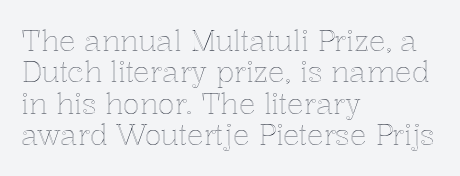
{"italic": "no", "width": "normal", "x_height": "medium", "monospaced": "no", "underline": "no", "align": "left", "line_spacing": "tight", "line_spacing_ratio": 1.12, "letter_spacing": "normal", "letter_spacing_em": 0.0, "glyph_px": 28}
